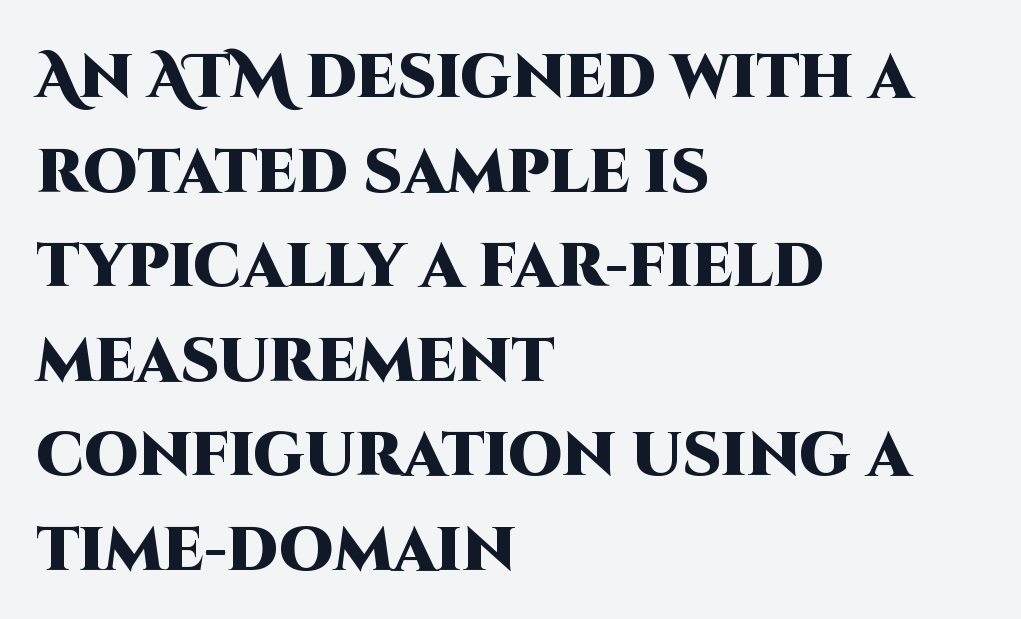
The image shows 61 px heavy sans-serif type, upright; set left-aligned, normal line spacing (1.55x), normal letter spacing, not underlined; high stroke contrast and a large x-height.
